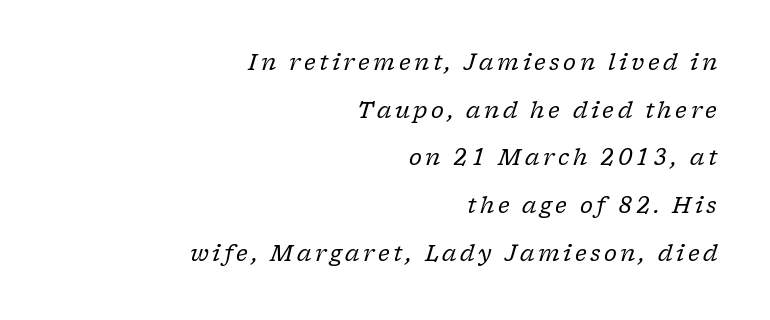
Q: Is the text bold? A: No.
Q: Is the text italic (slanted)? A: Yes, it leans right by about 17 degrees.
Q: Is the text underlined? A: No.
Q: How is the paragraph aligned? A: Right-aligned.
Q: Is the spacing between lines tight, normal or loose? A: Loose.
